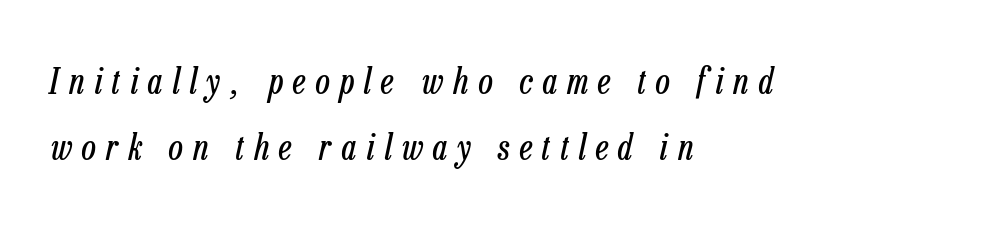
Q: Is the text bold? A: No.
Q: Is the text italic (slanted)? A: Yes, it leans right by about 13 degrees.
Q: Is the text underlined? A: No.
Q: How is the paragraph aligned? A: Left-aligned.
Q: Is the spacing between letters normal or unusually wide? A: Unusually wide.
Q: Width (condensed, normal, or wide)? A: Condensed.
Q: Stroke contrast? A: Low.
Q: x-height? A: Medium.
Q: Monospaced? A: No.
